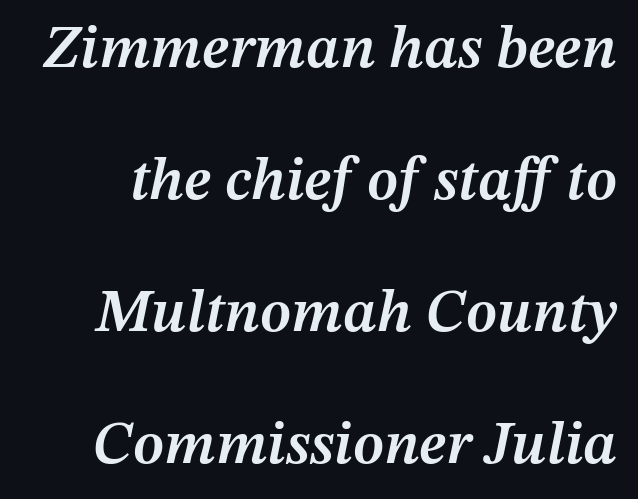
The face used here has a pronounced slope to its letters. Underlining? Definitely not there. Glyph-to-glyph distance matches everyday printed text. What weight is shown? A semibold, between regular and bold.
